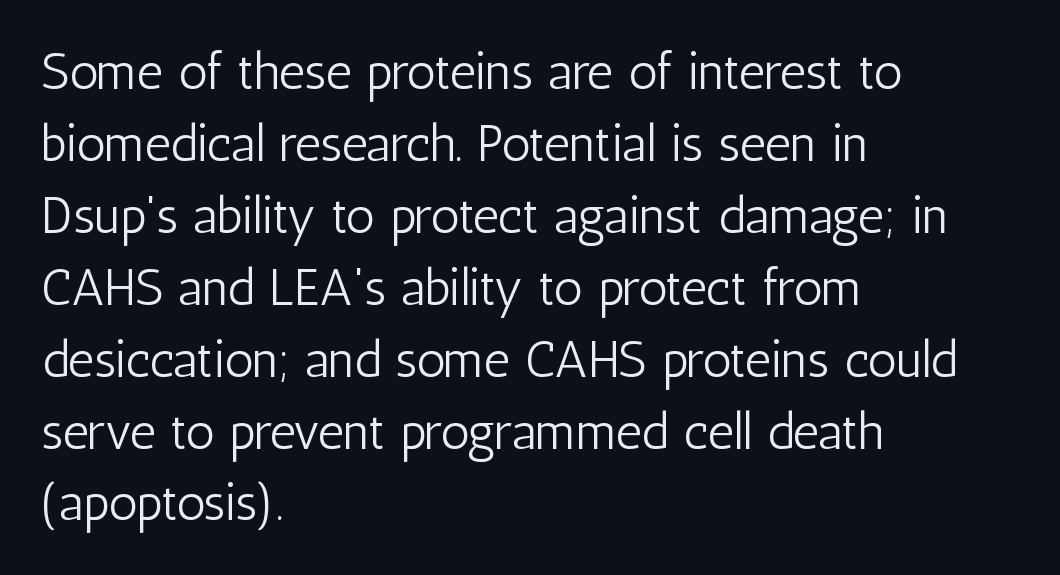
{"serif": "no", "italic": "no", "bold": "no", "weight": "light", "width": "condensed", "stroke_contrast": "low", "x_height": "medium", "monospaced": "no", "underline": "no", "align": "left", "line_spacing": "normal", "line_spacing_ratio": 1.41, "letter_spacing": "normal", "letter_spacing_em": 0.0, "glyph_px": 51}
